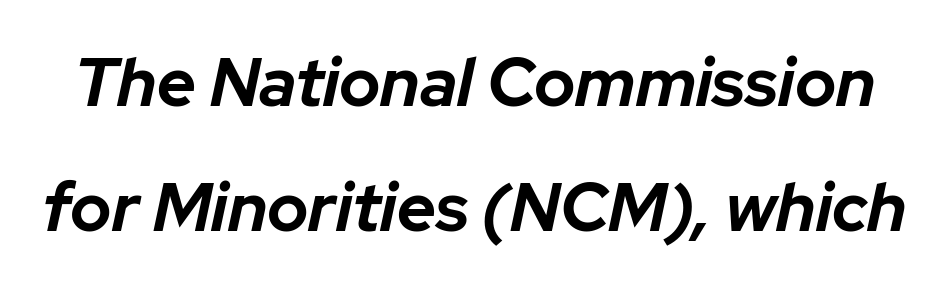
Q: Is the text bold? A: Yes.
Q: Is the text italic (slanted)? A: Yes, it leans right by about 12 degrees.
Q: Is the text underlined? A: No.
Q: Is the spacing between letters normal or unusually wide? A: Normal.
Q: Width (condensed, normal, or wide)? A: Normal.
Q: Stroke contrast? A: Low.
Q: x-height? A: Medium.
Q: Monospaced? A: No.
